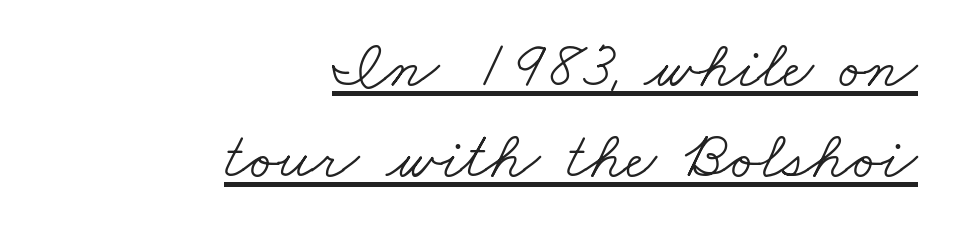
The image shows 67 px light, wide serif type; set right-aligned, normal line spacing (1.36x), normal letter spacing, underlined; low stroke contrast and a small x-height.
